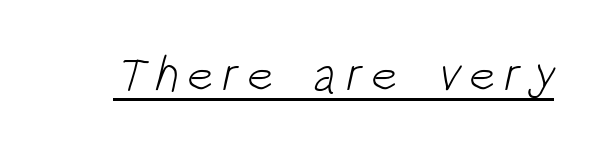
The image shows 50 px light, condensed sans-serif type; set underlined; low stroke contrast and a large x-height.
